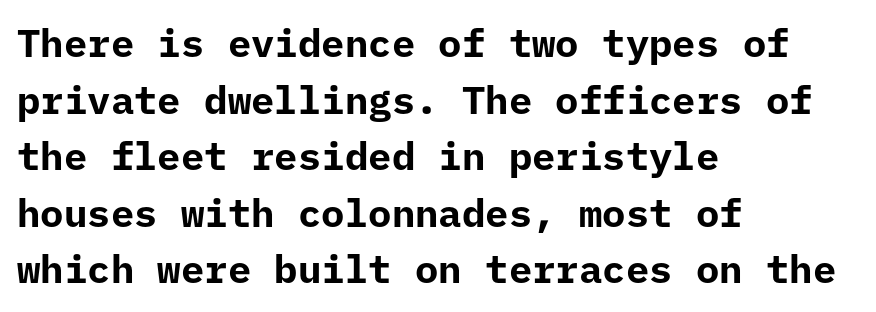
The rendering uses a moderate line-height, typical for paragraphs. Unlike italic type, these characters show no tilt at all. Is this a sans? Yes — the strokes have no serifs. The tracking reads as untouched default to a designer's eye. Left-aligned paragraph, ragged on the right.
